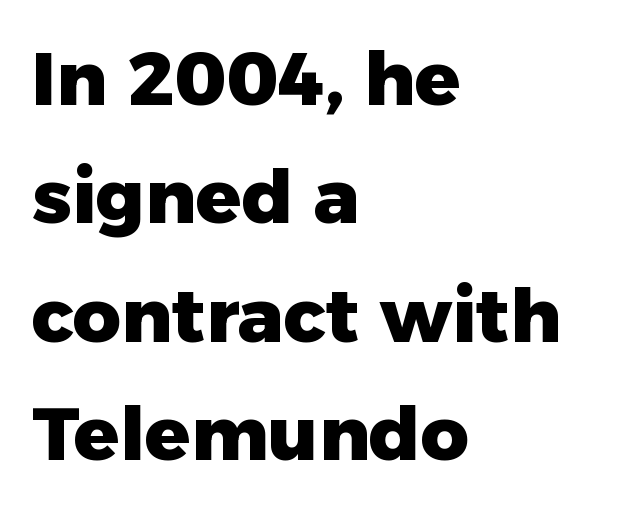
This sample keeps an unexceptional amount of space between lines. Characters remain perfectly vertical along every line. The typesetting leans heavy: a genuine bold. Decoration check: the copy has no underline. The face used here is rendered with its standard letterfit.
